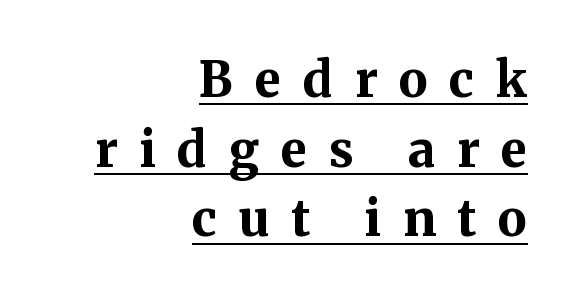
Q: Is the text bold? A: Yes.
Q: Is the text italic (slanted)? A: No, it is upright.
Q: Is the typeface a serif or a sans-serif typeface? A: Serif.
Q: Is the text underlined? A: Yes.
Q: How is the paragraph aligned? A: Right-aligned.
Q: Is the spacing between letters normal or unusually wide? A: Unusually wide.
Q: Is the spacing between lines tight, normal or loose? A: Normal.
Q: Width (condensed, normal, or wide)? A: Normal.
Q: Stroke contrast? A: Medium.
Q: x-height? A: Medium.
Q: Monospaced? A: No.
